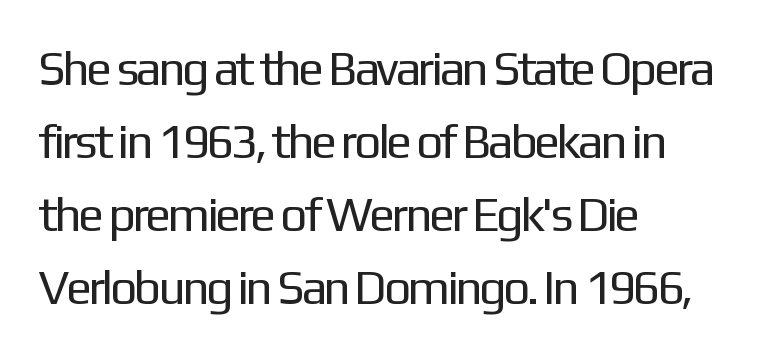
Q: Is the text bold? A: No.
Q: Is the text italic (slanted)? A: No, it is upright.
Q: Is the typeface a serif or a sans-serif typeface? A: Sans-serif.
Q: Is the text underlined? A: No.
Q: How is the paragraph aligned? A: Left-aligned.
Q: Is the spacing between letters normal or unusually wide? A: Normal.
Q: Is the spacing between lines tight, normal or loose? A: Normal.
Q: Width (condensed, normal, or wide)? A: Normal.
Q: Stroke contrast? A: Low.
Q: x-height? A: Medium.
Q: Monospaced? A: No.
